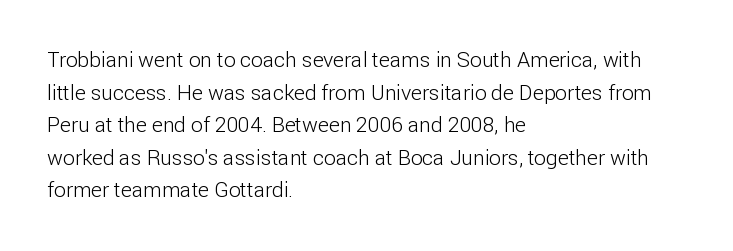
Q: Is the text bold? A: No.
Q: Is the text italic (slanted)? A: No, it is upright.
Q: Is the text underlined? A: No.
Q: How is the paragraph aligned? A: Left-aligned.
Q: Is the spacing between letters normal or unusually wide? A: Normal.
Q: Is the spacing between lines tight, normal or loose? A: Normal.
